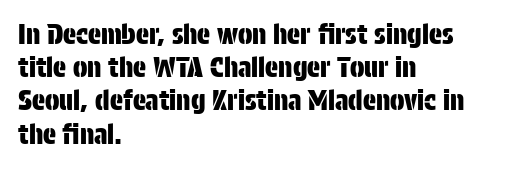
Q: Is the text italic (slanted)? A: No, it is upright.
Q: Is the text underlined? A: No.
Q: How is the paragraph aligned? A: Left-aligned.
Q: Is the spacing between letters normal or unusually wide? A: Normal.
